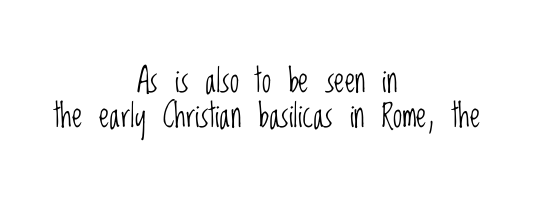
Heft: none added — not bold. A centered setting, common on invitations and titles, is used for this passage. You could not count columns in this text — the font is proportionally spaced. This is roman type, the default non-slanted kind.
